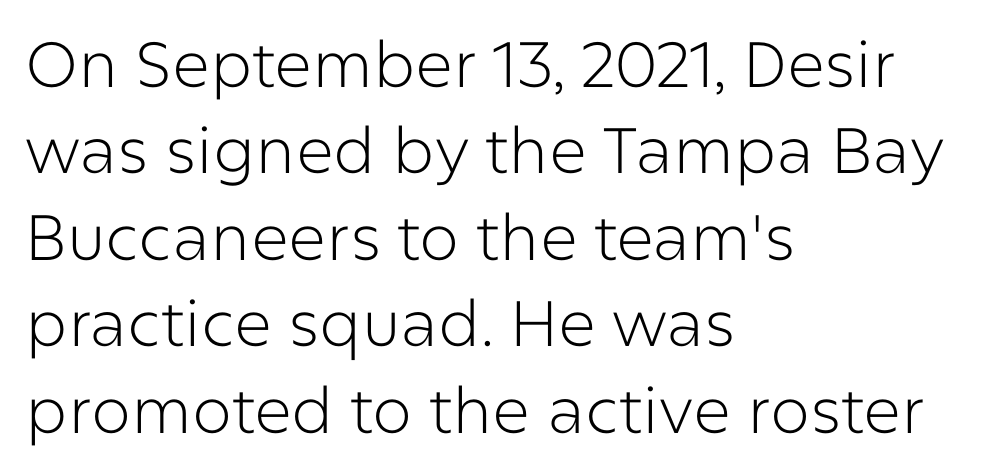
A normal amount of white space separates one row of letters from the next. Each letter keeps its own natural width here, so spacing adapts to shape. In terms of posture, this sample is upright. Note: no serifs on the glyphs. Compared with a centered layout, this one pins lines to the left instead.
